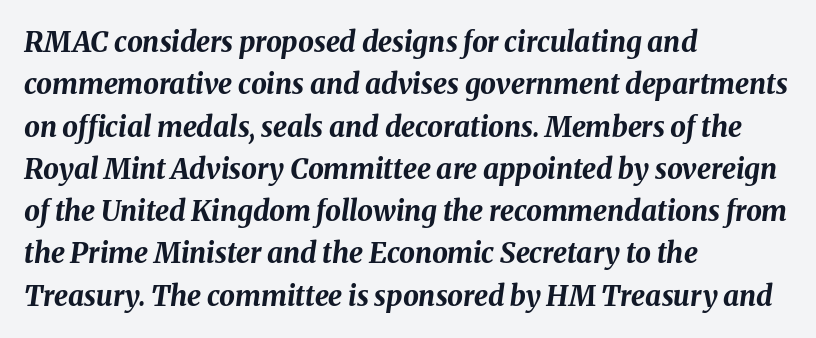
Q: Is the text bold? A: Yes.
Q: Is the text italic (slanted)? A: Yes, it leans right by about 8 degrees.
Q: Is the text underlined? A: No.
Q: How is the paragraph aligned? A: Left-aligned.
Q: Is the spacing between letters normal or unusually wide? A: Normal.
Q: Is the spacing between lines tight, normal or loose? A: Normal.
Q: Width (condensed, normal, or wide)? A: Normal.
Q: Stroke contrast? A: Medium.
Q: x-height? A: Medium.
Q: Monospaced? A: No.
